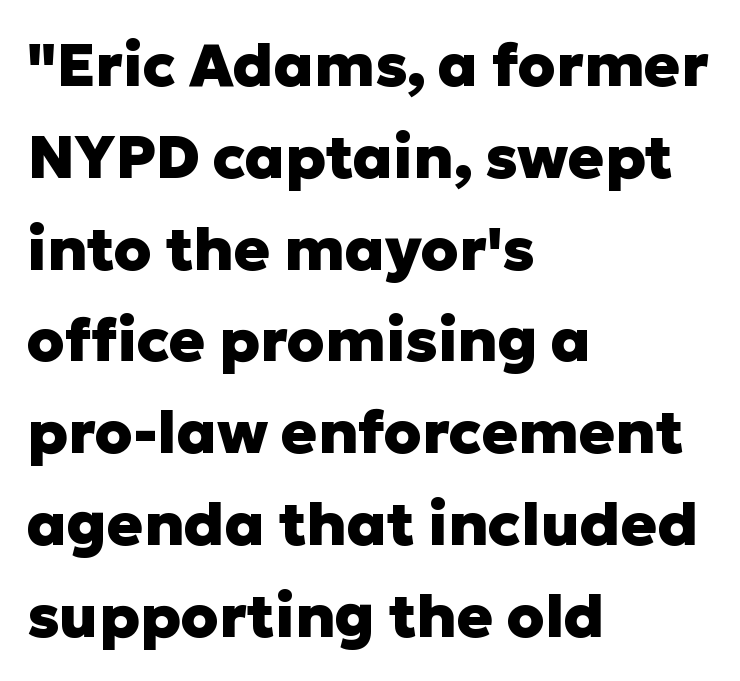
The image shows 60 px heavy sans-serif type, upright; set left-aligned, normal line spacing (1.53x), normal letter spacing, not underlined; low stroke contrast and a medium x-height.
